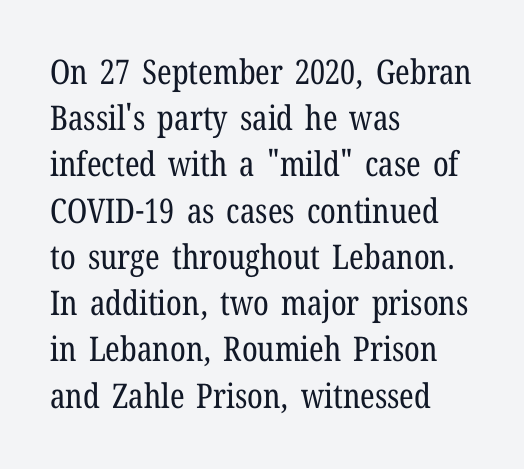
Q: Is the text bold? A: No.
Q: Is the text italic (slanted)? A: No, it is upright.
Q: Is the typeface a serif or a sans-serif typeface? A: Serif.
Q: Is the text underlined? A: No.
Q: How is the paragraph aligned? A: Left-aligned.
Q: Is the spacing between letters normal or unusually wide? A: Normal.
Q: Is the spacing between lines tight, normal or loose? A: Normal.
Q: Width (condensed, normal, or wide)? A: Condensed.
Q: Stroke contrast? A: Low.
Q: x-height? A: Medium.
Q: Monospaced? A: No.
